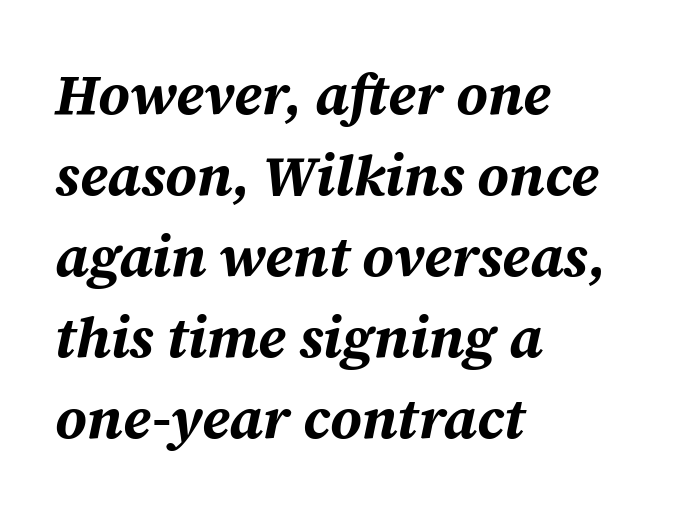
{"italic": "yes", "lean": "right", "slant_degrees": 12, "bold": "yes", "weight": "bold", "width": "normal", "stroke_contrast": "medium", "x_height": "medium", "monospaced": "no", "underline": "no", "align": "left", "line_spacing": "normal", "line_spacing_ratio": 1.42, "letter_spacing": "normal", "letter_spacing_em": 0.0, "glyph_px": 57}
